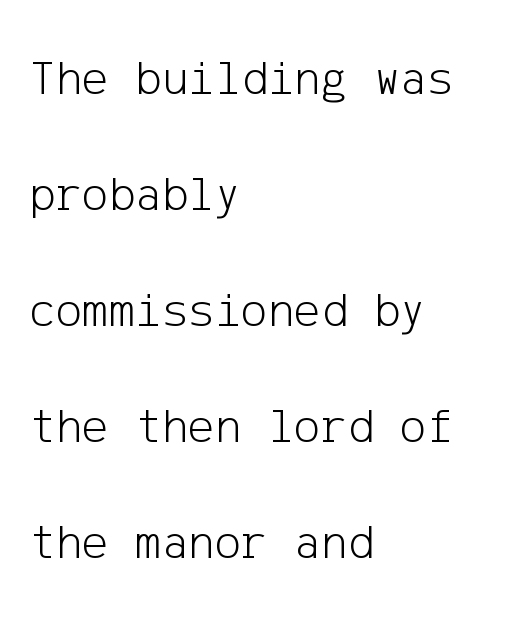
Caption: standard tracking, unaltered. The leading is generous, giving the passage an open texture. Unbolded letterforms with no extra heft. When letters stand straight like this, we call the style roman or upright. I'd call this a sans setting — the letters go barefoot. Clear beneath every line of the passage.
